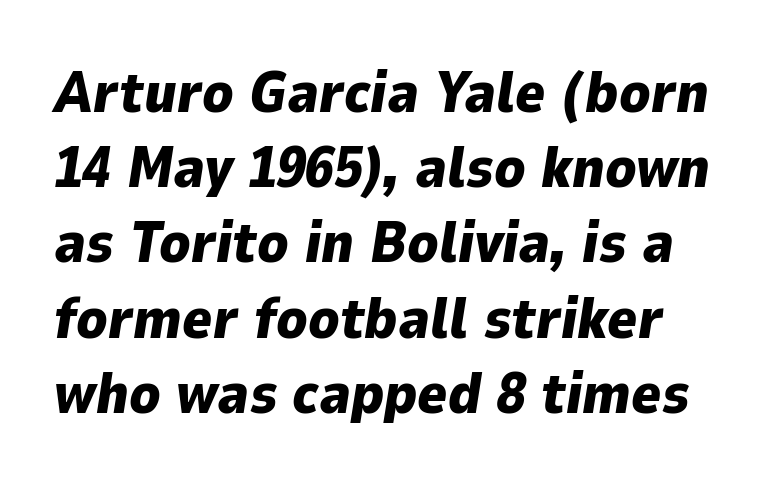
Q: Is the text bold? A: Yes.
Q: Is the text italic (slanted)? A: Yes, it leans right by about 9 degrees.
Q: Is the text underlined? A: No.
Q: Is the spacing between letters normal or unusually wide? A: Normal.
Q: Is the spacing between lines tight, normal or loose? A: Normal.
Q: Width (condensed, normal, or wide)? A: Normal.
Q: Stroke contrast? A: Low.
Q: x-height? A: Medium.
Q: Monospaced? A: No.
